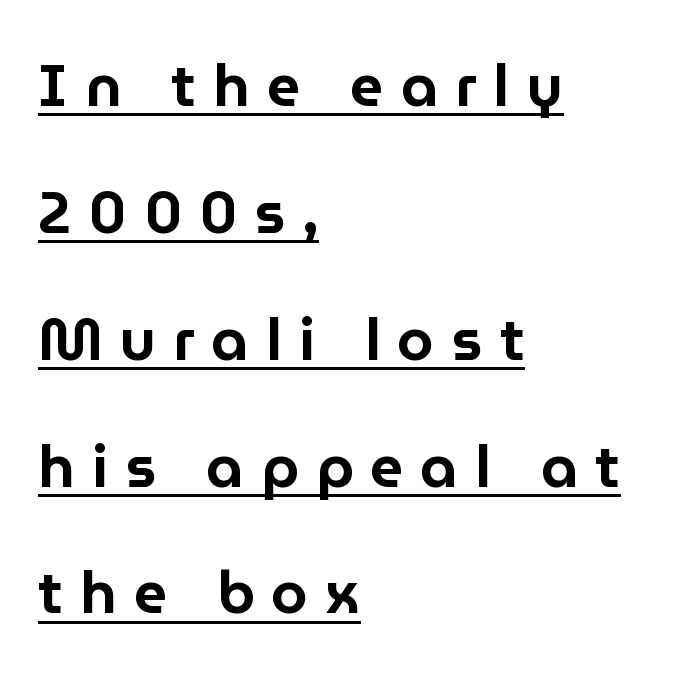
{"serif": "no", "italic": "no", "width": "normal", "stroke_contrast": "low", "x_height": "medium", "monospaced": "no", "underline": "yes", "align": "left", "line_spacing": "loose", "line_spacing_ratio": 2.15, "letter_spacing": "wide", "letter_spacing_em": 0.29, "glyph_px": 59}
